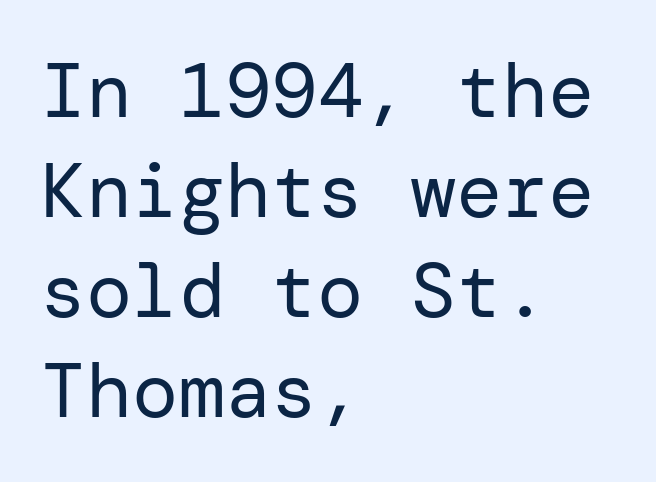
Q: Is the text bold? A: No.
Q: Is the text italic (slanted)? A: No, it is upright.
Q: Is the typeface a serif or a sans-serif typeface? A: Sans-serif.
Q: Is the text underlined? A: No.
Q: How is the paragraph aligned? A: Left-aligned.
Q: Is the spacing between letters normal or unusually wide? A: Normal.
Q: Is the spacing between lines tight, normal or loose? A: Normal.
Q: Width (condensed, normal, or wide)? A: Normal.
Q: Stroke contrast? A: Low.
Q: x-height? A: Medium.
